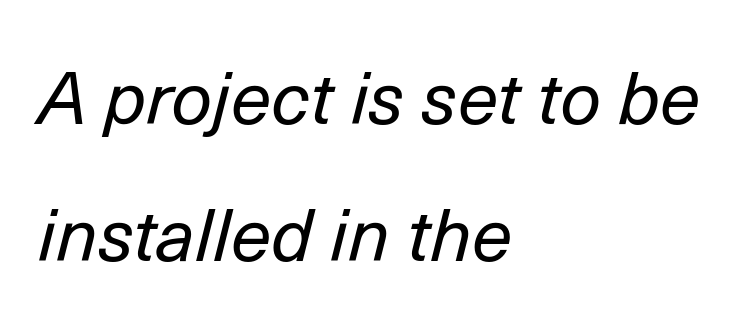
{"italic": "yes", "lean": "right", "slant_degrees": 14, "bold": "no", "weight": "regular", "width": "normal", "stroke_contrast": "low", "x_height": "medium", "monospaced": "no", "underline": "no", "align": "left", "line_spacing_ratio": 1.87, "letter_spacing": "normal", "letter_spacing_em": 0.0, "glyph_px": 73}
